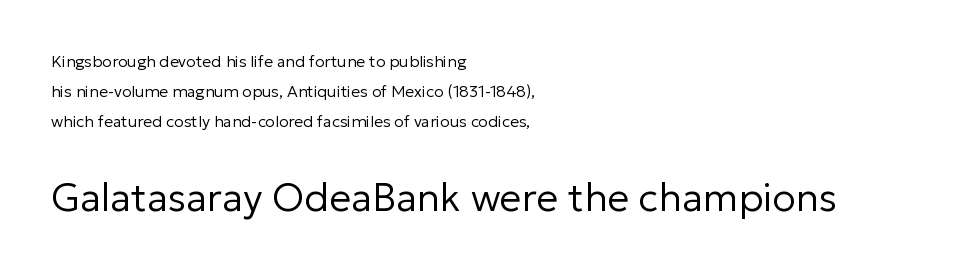
Heaviness? Minimal to ordinary, like unemphasized prose. Regarding serifs, this sample does without them. If you drew a ruler down the left edge, every line would touch it. Style check: upright. Do the characters align in a grid? No, the font is proportional. The emphasis by scale lands on block number two, below.
